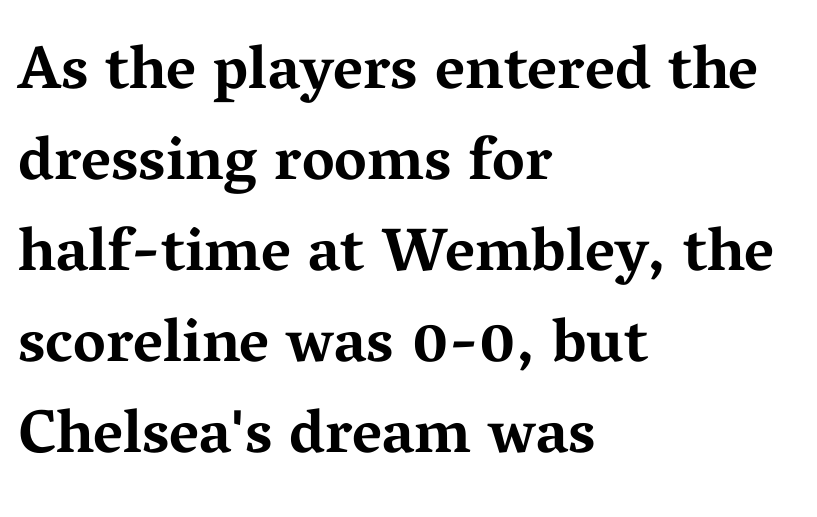
Q: Is the text bold? A: Yes.
Q: Is the text italic (slanted)? A: No, it is upright.
Q: Is the typeface a serif or a sans-serif typeface? A: Serif.
Q: Is the text underlined? A: No.
Q: How is the paragraph aligned? A: Left-aligned.
Q: Is the spacing between letters normal or unusually wide? A: Normal.
Q: Is the spacing between lines tight, normal or loose? A: Normal.
Q: Width (condensed, normal, or wide)? A: Wide.
Q: Stroke contrast? A: Medium.
Q: x-height? A: Medium.
Q: Monospaced? A: No.
